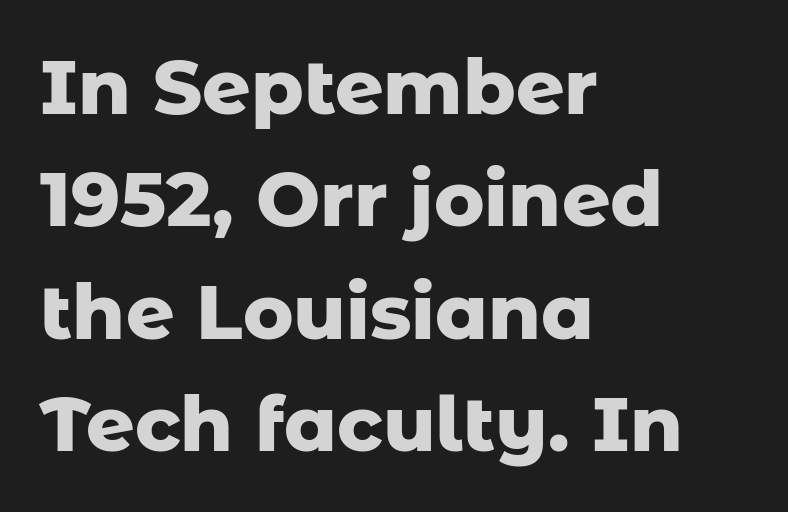
{"serif": "no", "italic": "no", "bold": "yes", "weight": "heavy", "width": "normal", "stroke_contrast": "low", "x_height": "medium", "monospaced": "no", "underline": "no", "align": "left", "line_spacing": "normal", "line_spacing_ratio": 1.48, "letter_spacing": "normal", "letter_spacing_em": 0.0, "glyph_px": 76}
